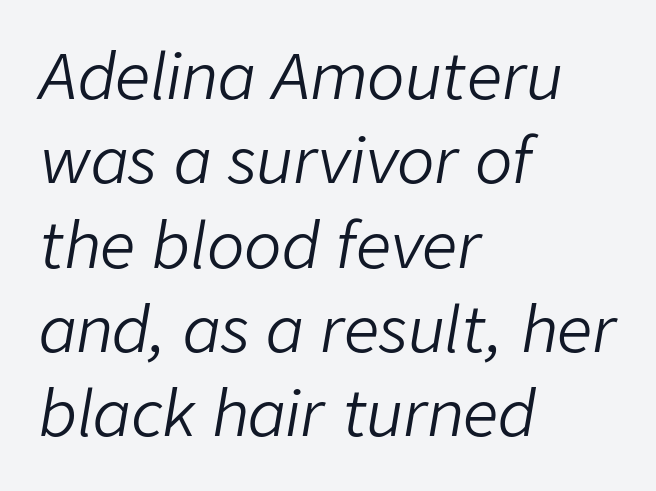
Q: Is the text bold? A: No.
Q: Is the text italic (slanted)? A: Yes, it leans right by about 9 degrees.
Q: Is the text underlined? A: No.
Q: How is the paragraph aligned? A: Left-aligned.
Q: Is the spacing between letters normal or unusually wide? A: Normal.
Q: Is the spacing between lines tight, normal or loose? A: Normal.
Q: Width (condensed, normal, or wide)? A: Normal.
Q: Stroke contrast? A: Low.
Q: x-height? A: Medium.
Q: Monospaced? A: No.
